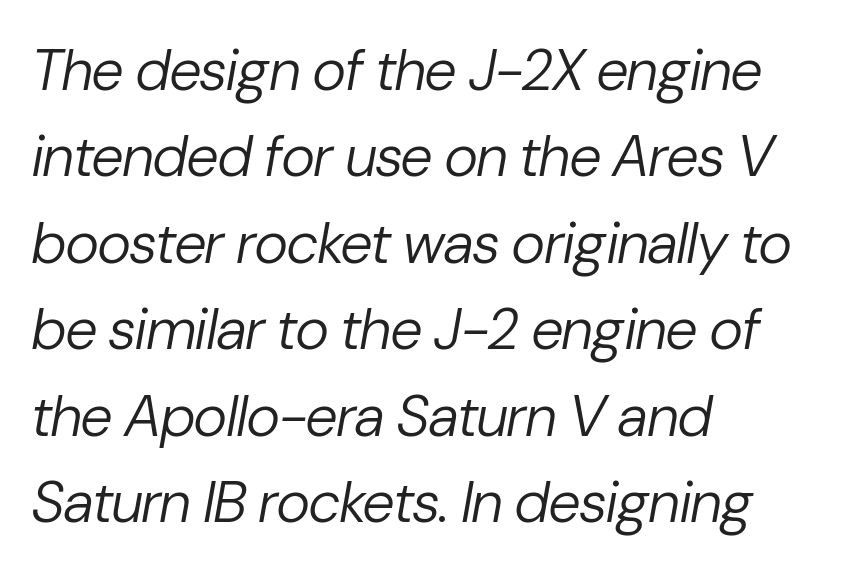
Q: Is the text bold? A: No.
Q: Is the text italic (slanted)? A: Yes, it leans right by about 10 degrees.
Q: Is the text underlined? A: No.
Q: How is the paragraph aligned? A: Left-aligned.
Q: Is the spacing between letters normal or unusually wide? A: Normal.
Q: Is the spacing between lines tight, normal or loose? A: Normal.
Q: Width (condensed, normal, or wide)? A: Normal.
Q: Stroke contrast? A: Low.
Q: x-height? A: Medium.
Q: Monospaced? A: No.
